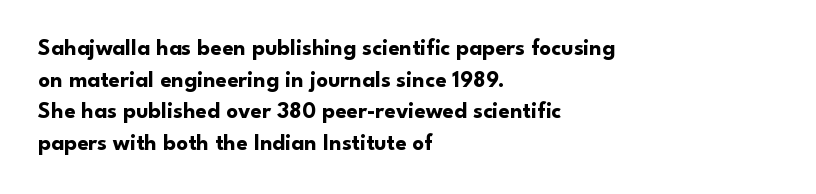
One glance says typical: line gaps are just what's usual. The letters stand upright; this is a roman face. These lines stack with their left ends in a neat column. Bold? Absolutely — the strokes are thick and heavy.
